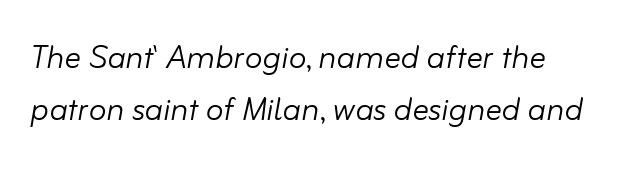
The image shows 41 px light type, italic (leaning right); set normal line spacing (1.28x), normal letter spacing, not underlined; low stroke contrast and a small x-height.
